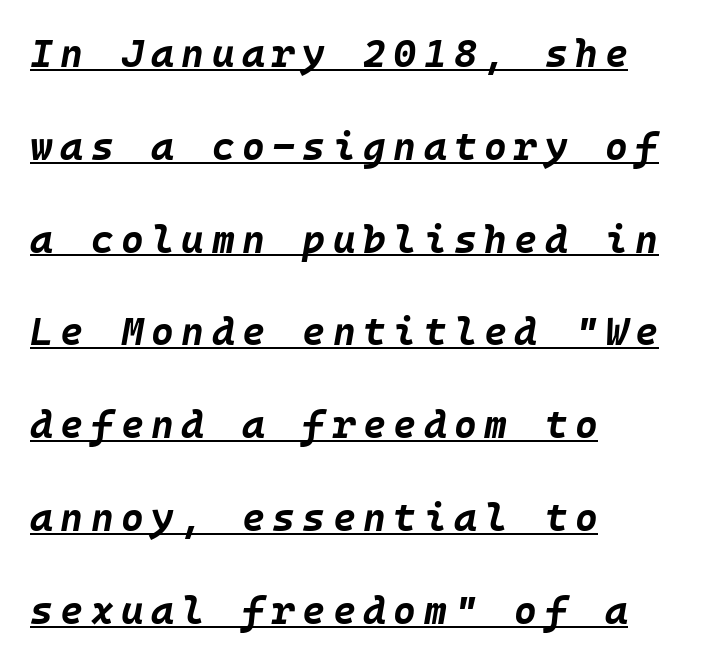
{"italic": "yes", "lean": "right", "slant_degrees": 10, "bold": "yes", "weight": "bold", "width": "normal", "stroke_contrast": "low", "x_height": "large", "underline": "yes", "align": "left", "line_spacing": "loose", "line_spacing_ratio": 2.38, "glyph_px": 39}
